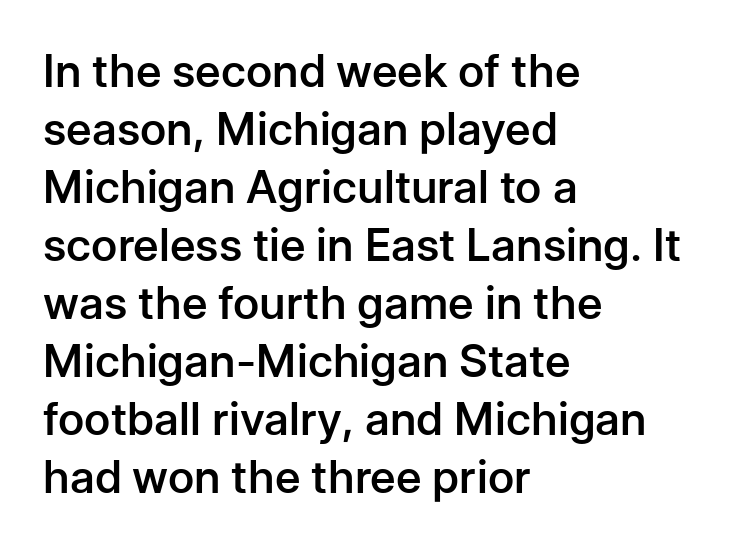
Q: Is the text bold? A: Semi-bold.
Q: Is the text italic (slanted)? A: No, it is upright.
Q: Is the typeface a serif or a sans-serif typeface? A: Sans-serif.
Q: Is the text underlined? A: No.
Q: How is the paragraph aligned? A: Left-aligned.
Q: Is the spacing between letters normal or unusually wide? A: Normal.
Q: Is the spacing between lines tight, normal or loose? A: Normal.
Q: Width (condensed, normal, or wide)? A: Normal.
Q: Stroke contrast? A: Low.
Q: x-height? A: Medium.
Q: Monospaced? A: No.
